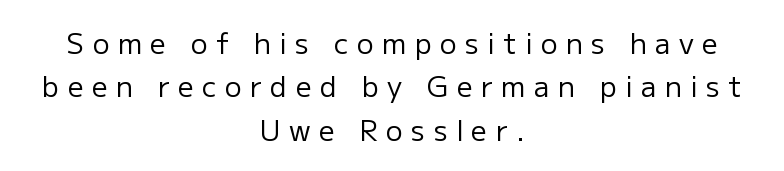
The image shows 28 px regular-weight sans-serif type, upright; set centered, normal line spacing (1.55x), unusually wide letter spacing (+0.3 em), not underlined; low stroke contrast and a medium x-height.
